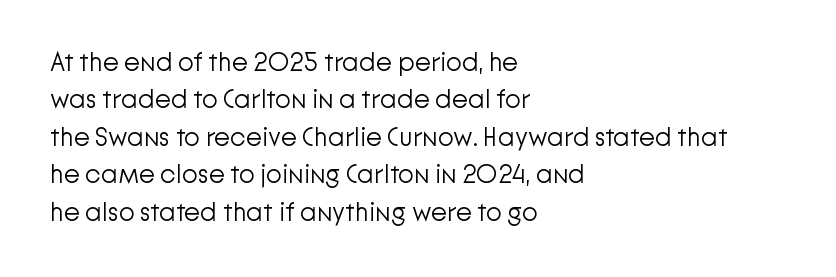
Q: Is the text bold? A: No.
Q: Is the text italic (slanted)? A: No, it is upright.
Q: Is the text underlined? A: No.
Q: How is the paragraph aligned? A: Left-aligned.
Q: Is the spacing between letters normal or unusually wide? A: Normal.
Q: Is the spacing between lines tight, normal or loose? A: Normal.
